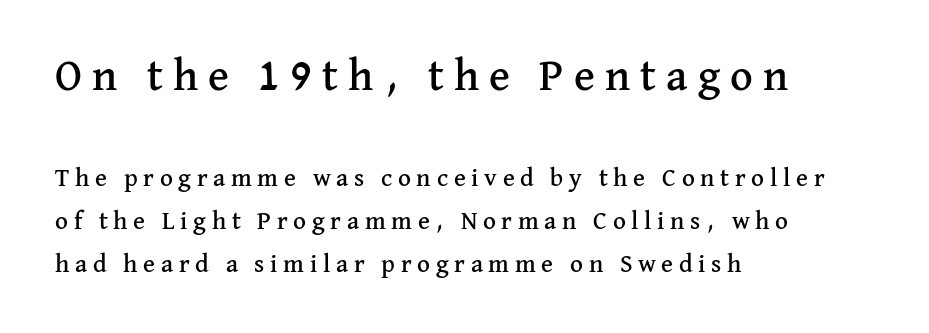
Q: Is the text italic (slanted)? A: No, it is upright.
Q: Is the typeface a serif or a sans-serif typeface? A: Serif.
Q: Is the text underlined? A: No.
Q: How is the paragraph aligned? A: Left-aligned.
Q: Is the spacing between letters normal or unusually wide? A: Unusually wide.
Q: Which block of text is set in a larger size, the first (top) or the second (bottom)? A: The first (top) one.
Q: Width (condensed, normal, or wide)? A: Normal.
Q: Stroke contrast? A: Medium.
Q: x-height? A: Medium.
Q: Monospaced? A: No.
